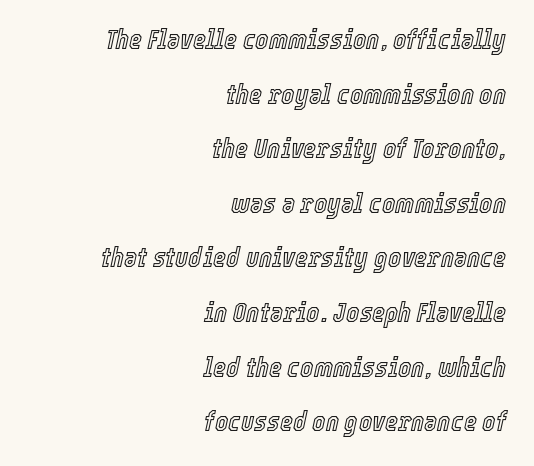
{"italic": "yes", "lean": "right", "slant_degrees": 12, "width": "condensed", "x_height": "medium", "monospaced": "no", "underline": "no", "align": "right", "line_spacing": "loose", "line_spacing_ratio": 1.95, "letter_spacing": "normal", "letter_spacing_em": 0.0, "glyph_px": 28}
